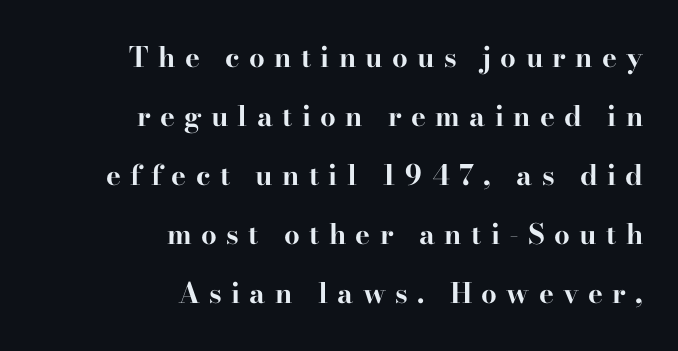
Q: Is the text bold? A: Yes.
Q: Is the text italic (slanted)? A: No, it is upright.
Q: Is the typeface a serif or a sans-serif typeface? A: Serif.
Q: Is the text underlined? A: No.
Q: How is the paragraph aligned? A: Right-aligned.
Q: Is the spacing between letters normal or unusually wide? A: Unusually wide.
Q: Is the spacing between lines tight, normal or loose? A: Loose.
Q: Width (condensed, normal, or wide)? A: Wide.
Q: Stroke contrast? A: High.
Q: x-height? A: Small.
Q: Monospaced? A: No.
